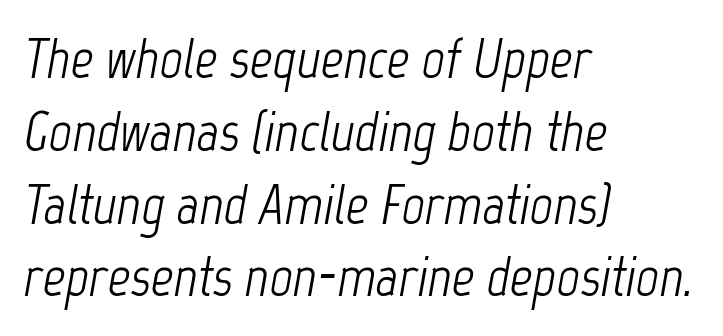
Each letter keeps its own natural width here, so spacing adapts to shape. Words appear dense and cohesive because spacing is normal. The strip under each line holds only bare page. Is this a heavy cut? Hardly; it is regular or lighter.
